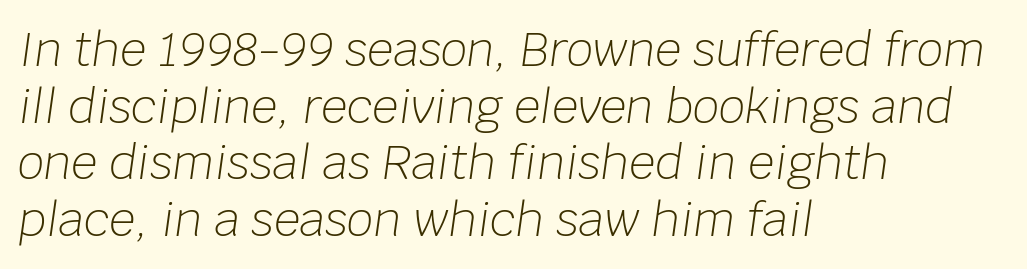
The image shows 46 px light type, italic (leaning right); set left-aligned, line spacing 1.23x, normal letter spacing, not underlined; low stroke contrast and a large x-height.
